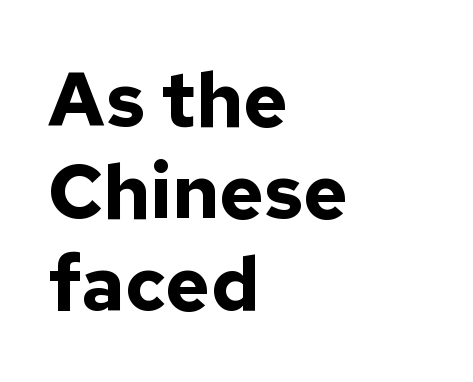
{"serif": "no", "italic": "no", "bold": "yes", "weight": "bold", "width": "normal", "stroke_contrast": "low", "x_height": "medium", "monospaced": "no", "underline": "no", "align": "left", "line_spacing_ratio": 1.21, "letter_spacing": "normal", "letter_spacing_em": 0.0, "glyph_px": 76}
